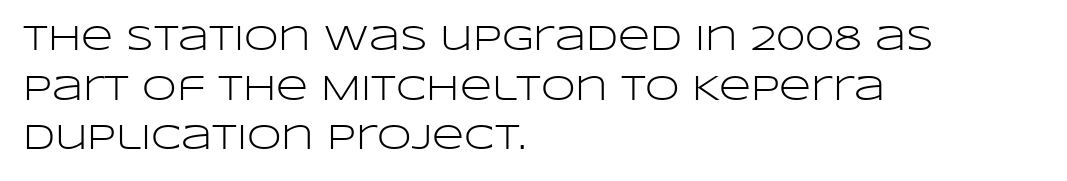
The image shows 35 px light, wide sans-serif type, upright; set left-aligned, normal line spacing (1.42x), normal letter spacing, not underlined; low stroke contrast and a large x-height.
